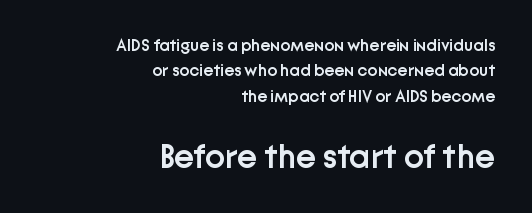
The rendering shows plain stroke endings on the letterforms — a sans-serif design. The compositor pushed each line to the right boundary. Set as a demibold, roughly 600 on the weight scale. Caption: upper text group reduced, lower text group enlarged. Italic: no, the glyphs are upright roman.
